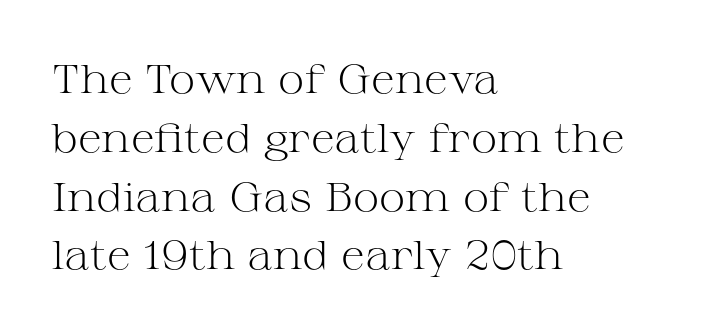
Do the characters align in a grid? No, the font is proportional. Serif or sans? Serif — the stroke terminals have little feet. Nobody touched the tracking dial on this one. Beneath every word, the page is bare.
